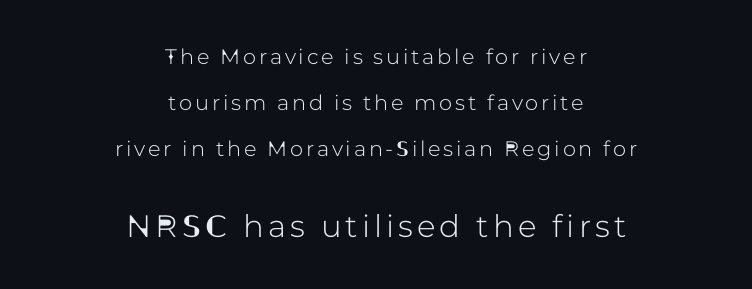
Size contrast runs from small at the top to large at the bottom. The text block is weighted toward neither margin, spreading evenly from the middle. This is roman type, the default non-slanted kind. Nothing sits at the stroke ends, so this counts as sans-serif.
